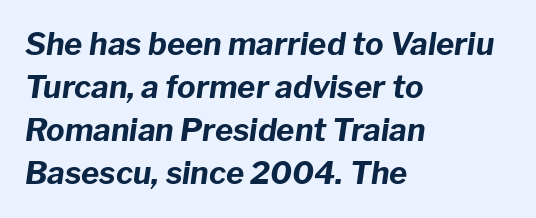
{"italic": "yes", "lean": "right", "slant_degrees": 8, "bold": "yes", "weight": "bold", "width": "normal", "stroke_contrast": "low", "x_height": "medium", "monospaced": "no", "underline": "no", "align": "left", "line_spacing": "normal", "line_spacing_ratio": 1.39, "letter_spacing": "normal", "letter_spacing_em": 0.0, "glyph_px": 31}
